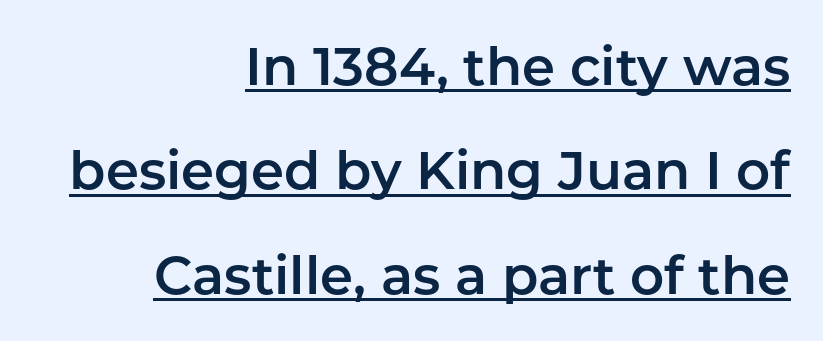
Q: Is the text italic (slanted)? A: No, it is upright.
Q: Is the typeface a serif or a sans-serif typeface? A: Sans-serif.
Q: Is the text underlined? A: Yes.
Q: How is the paragraph aligned? A: Right-aligned.
Q: Is the spacing between letters normal or unusually wide? A: Normal.
Q: Is the spacing between lines tight, normal or loose? A: Loose.
Q: Width (condensed, normal, or wide)? A: Normal.
Q: Stroke contrast? A: Low.
Q: x-height? A: Medium.
Q: Monospaced? A: No.
